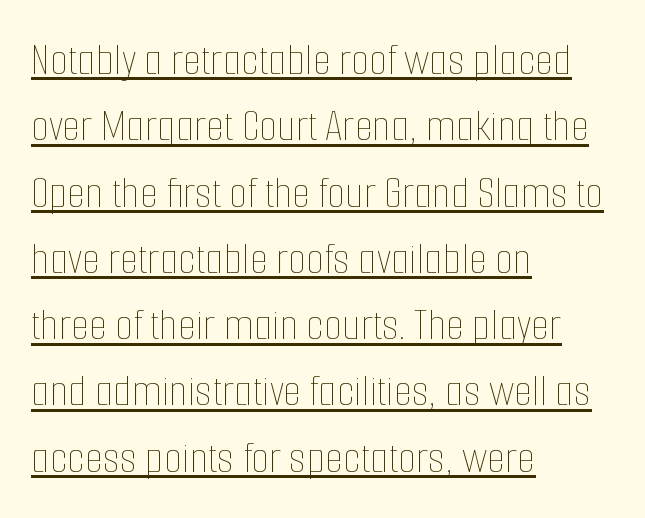
Q: Is the text bold? A: No.
Q: Is the text italic (slanted)? A: No, it is upright.
Q: Is the text underlined? A: Yes.
Q: How is the paragraph aligned? A: Left-aligned.
Q: Is the spacing between letters normal or unusually wide? A: Normal.
Q: Is the spacing between lines tight, normal or loose? A: Normal.
Q: Width (condensed, normal, or wide)? A: Condensed.
Q: Stroke contrast? A: Low.
Q: x-height? A: Medium.
Q: Monospaced? A: No.
